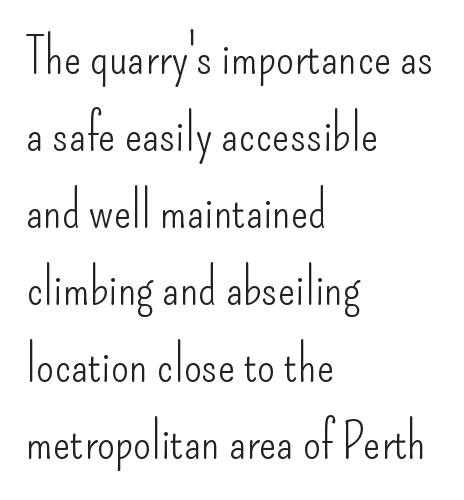
The image shows 51 px light, condensed sans-serif type, upright; set left-aligned, normal line spacing (1.51x), normal letter spacing, not underlined; low stroke contrast and a small x-height.
